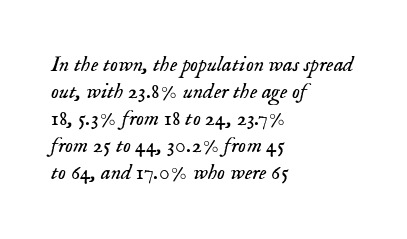
Where is the straight margin? On the left. On a weight scale, this lands at 450 or below. Characters follow at the spacing the type designer built in. Has an underline been added? It has not.
